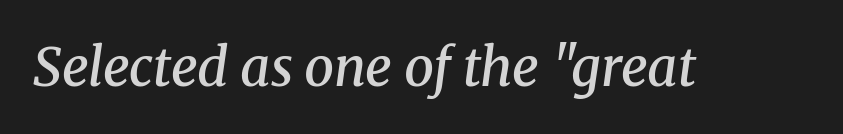
A bare baseline throughout the passage. The strokes are fattened partway — semibold, not bold. This sample has the flowing, uneven cadence of proportional lettering. The specimen reads as italic at a glance. The letters carry serifs — small finishing strokes at the ends of their stems. This sample uses plain, unmodified letter spacing.
